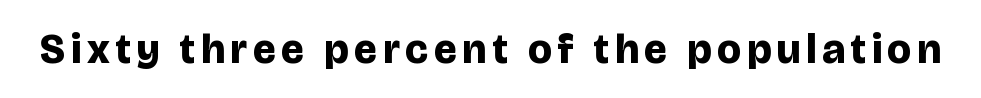
Q: Is the text bold? A: Yes.
Q: Is the text italic (slanted)? A: No, it is upright.
Q: Is the typeface a serif or a sans-serif typeface? A: Sans-serif.
Q: Is the text underlined? A: No.
Q: Width (condensed, normal, or wide)? A: Normal.
Q: Stroke contrast? A: Low.
Q: x-height? A: Large.
Q: Monospaced? A: No.
